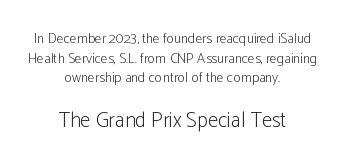
The image shows 21 px text type, upright; set centered, normal line spacing (1.41x), normal letter spacing, not underlined; the second (bottom) block is 1.5x larger.
